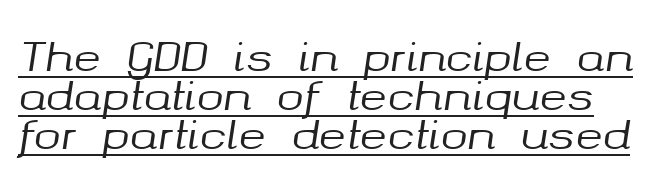
The image shows 41 px text type, italic (leaning right); set tight line spacing (0.95x), normal letter spacing, underlined; medium stroke contrast and a medium x-height.
